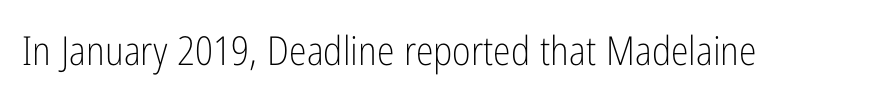
The image shows 40 px light, condensed sans-serif type, upright; set normal letter spacing, not underlined; low stroke contrast and a medium x-height.
